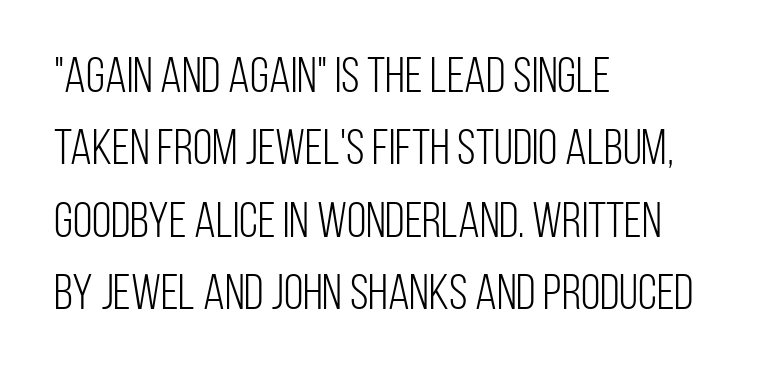
Q: Is the text bold? A: No.
Q: Is the text italic (slanted)? A: No, it is upright.
Q: Is the typeface a serif or a sans-serif typeface? A: Sans-serif.
Q: Is the text underlined? A: No.
Q: How is the paragraph aligned? A: Left-aligned.
Q: Is the spacing between letters normal or unusually wide? A: Normal.
Q: Is the spacing between lines tight, normal or loose? A: Normal.
Q: Width (condensed, normal, or wide)? A: Condensed.
Q: Stroke contrast? A: Low.
Q: x-height? A: Large.
Q: Monospaced? A: No.
